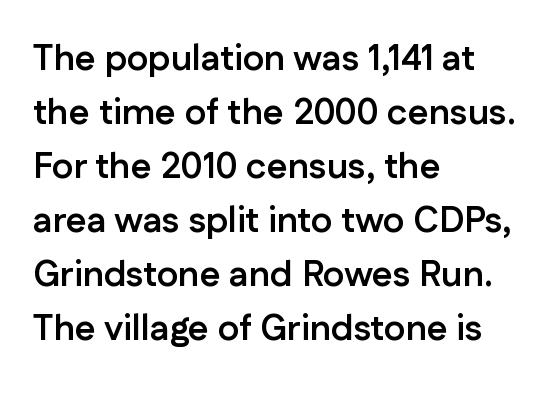
The image shows 36 px semibold sans-serif type, upright; set left-aligned, normal line spacing (1.5x), normal letter spacing, not underlined; low stroke contrast and a medium x-height.
